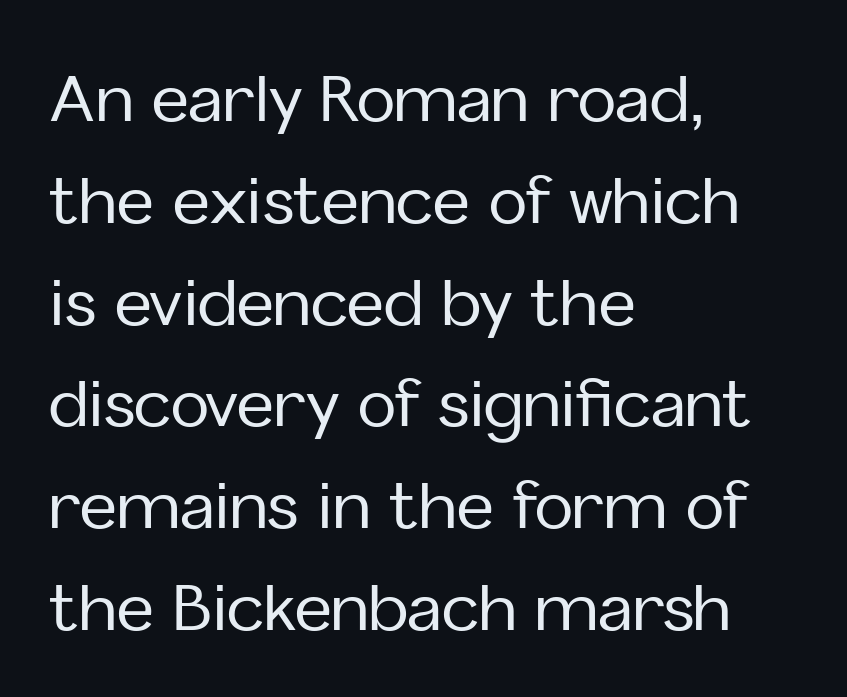
The image shows 64 px sans-serif type, upright; set left-aligned, normal line spacing (1.59x), normal letter spacing, not underlined; low stroke contrast and a medium x-height.
